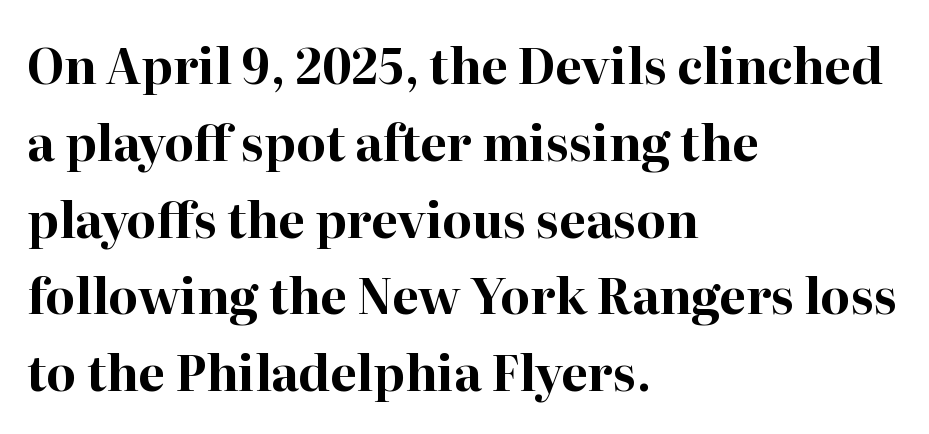
{"serif": "yes", "italic": "no", "bold": "yes", "weight": "bold", "width": "normal", "stroke_contrast": "high", "x_height": "medium", "monospaced": "no", "underline": "no", "align": "left", "line_spacing": "normal", "line_spacing_ratio": 1.6, "letter_spacing": "normal", "letter_spacing_em": 0.0, "glyph_px": 48}
